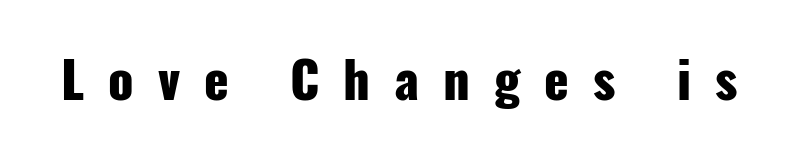
{"serif": "no", "italic": "no", "bold": "yes", "weight": "heavy", "width": "condensed", "stroke_contrast": "low", "x_height": "medium", "monospaced": "no", "underline": "no", "letter_spacing": "wide", "letter_spacing_em": 0.47, "glyph_px": 51}
